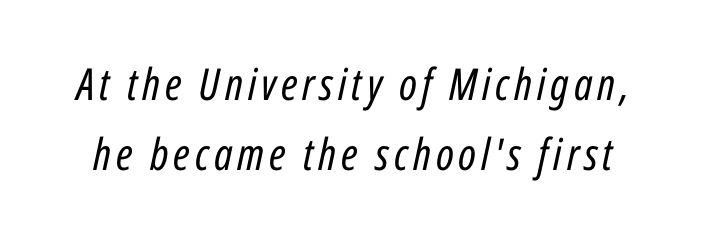
Q: Is the text bold? A: No.
Q: Is the text italic (slanted)? A: Yes, it leans right by about 12 degrees.
Q: Is the text underlined? A: No.
Q: Is the spacing between lines tight, normal or loose? A: Normal.
Q: Width (condensed, normal, or wide)? A: Condensed.
Q: Stroke contrast? A: Low.
Q: x-height? A: Medium.
Q: Monospaced? A: No.
